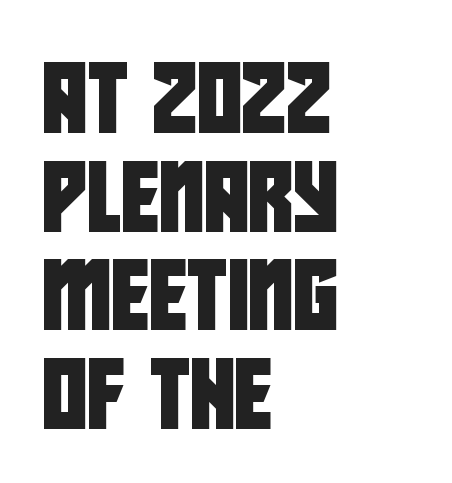
{"serif": "no", "width": "condensed", "stroke_contrast": "low", "x_height": "large", "monospaced": "no", "underline": "no", "align": "left", "line_spacing": "normal", "line_spacing_ratio": 1.43, "letter_spacing": "normal", "letter_spacing_em": 0.0, "glyph_px": 69}
